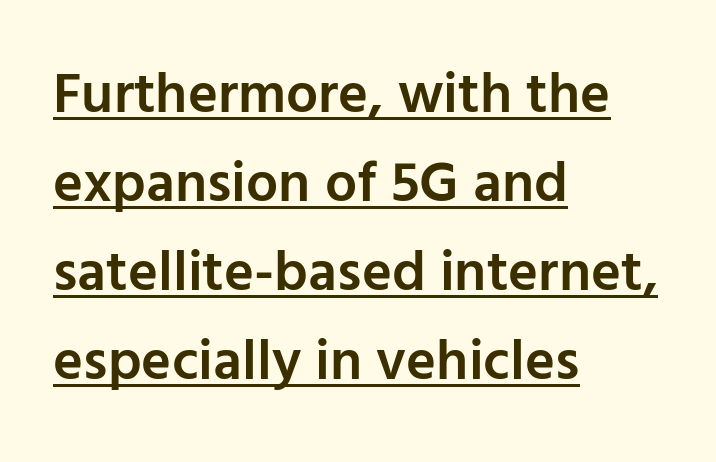
Q: Is the text bold? A: Semi-bold.
Q: Is the text italic (slanted)? A: No, it is upright.
Q: Is the typeface a serif or a sans-serif typeface? A: Sans-serif.
Q: Is the text underlined? A: Yes.
Q: How is the paragraph aligned? A: Left-aligned.
Q: Is the spacing between letters normal or unusually wide? A: Normal.
Q: Is the spacing between lines tight, normal or loose? A: Normal.
Q: Width (condensed, normal, or wide)? A: Normal.
Q: Stroke contrast? A: Low.
Q: x-height? A: Medium.
Q: Monospaced? A: No.
